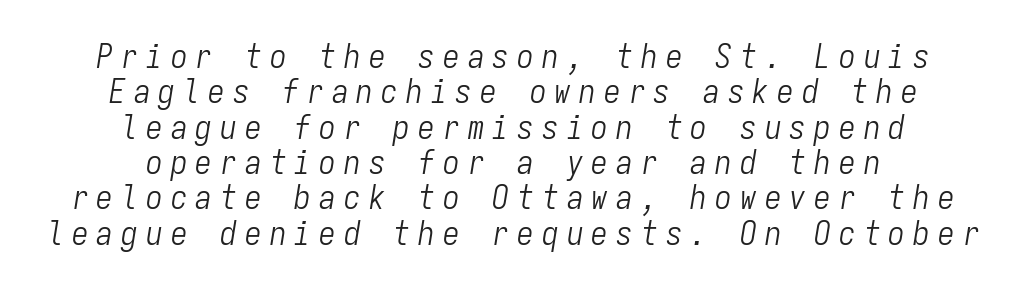
The image shows 33 px light, condensed type, italic (leaning right), monospaced; set centered, tight line spacing (1.07x), unusually wide letter spacing (+0.25 em), not underlined; low stroke contrast and a medium x-height.
